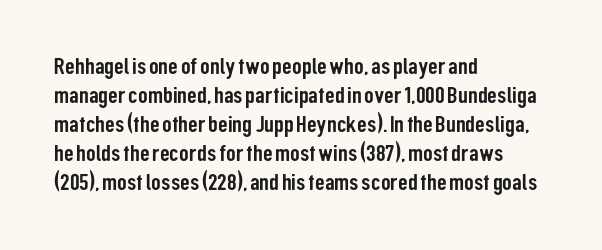
Q: Is the text italic (slanted)? A: No, it is upright.
Q: Is the text underlined? A: No.
Q: How is the paragraph aligned? A: Left-aligned.
Q: Is the spacing between letters normal or unusually wide? A: Normal.
